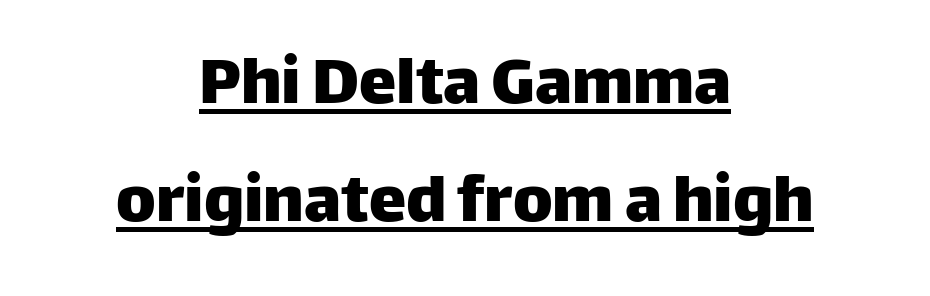
The image shows 75 px sans-serif type, upright; set centered, normal line spacing (1.58x), normal letter spacing, underlined; low stroke contrast and a large x-height.
